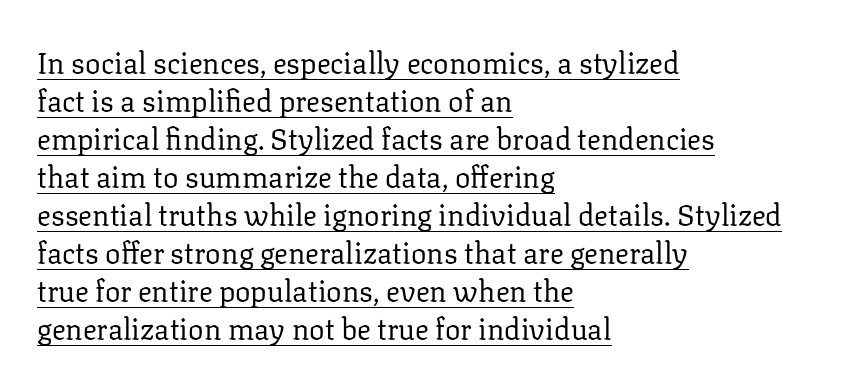
The image shows 29 px regular-weight serif type, upright; set left-aligned, normal line spacing (1.31x), normal letter spacing, underlined; low stroke contrast and a medium x-height.
